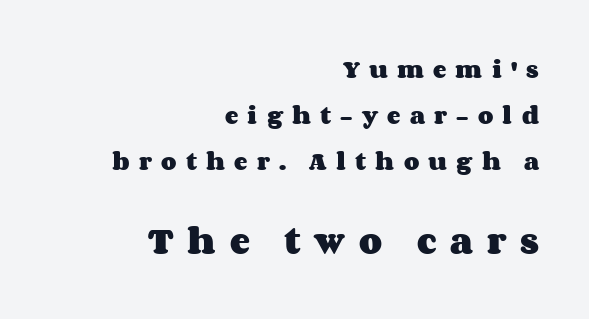
How are the letters spaced? Widely, with obvious added tracking. Each line ends at the same right margin while the left side varies. Loosely led — the rows are spread out. As a designer I'd log this as weight 700, bold. If you drew a line through each stem, it would be perfectly vertical. Plain, unruled lines of type.
